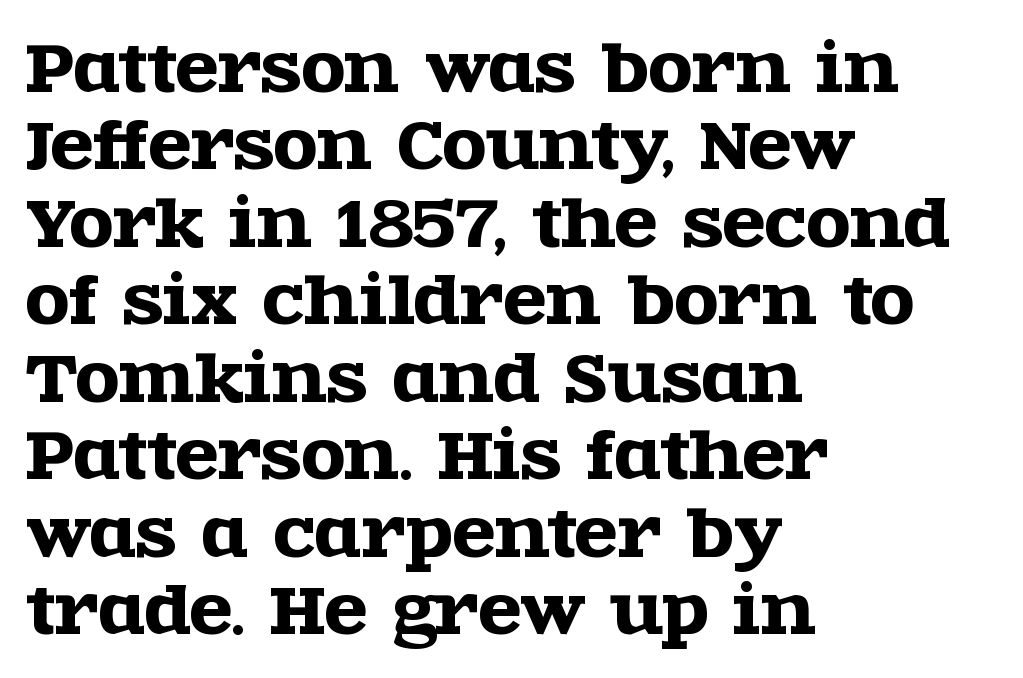
The image shows 63 px wide serif type, upright; set left-aligned, line spacing 1.23x, normal letter spacing, not underlined; a large x-height.
